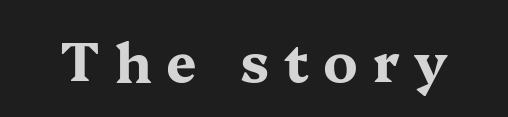
Q: Is the text bold? A: Yes.
Q: Is the text italic (slanted)? A: No, it is upright.
Q: Is the typeface a serif or a sans-serif typeface? A: Serif.
Q: Is the text underlined? A: No.
Q: Is the spacing between letters normal or unusually wide? A: Unusually wide.
Q: Width (condensed, normal, or wide)? A: Wide.
Q: Stroke contrast? A: Medium.
Q: x-height? A: Medium.
Q: Monospaced? A: No.
